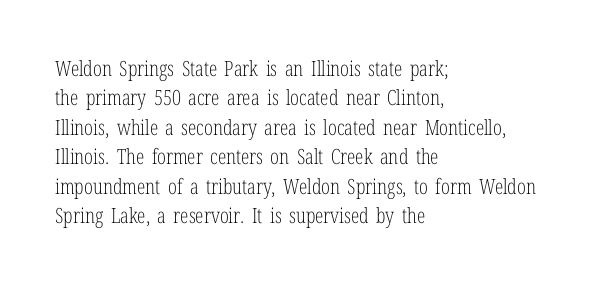
{"italic": "no", "bold": "no", "underline": "no", "align": "left", "line_spacing": "normal", "line_spacing_ratio": 1.4, "letter_spacing": "normal", "letter_spacing_em": 0.0, "glyph_px": 21}
